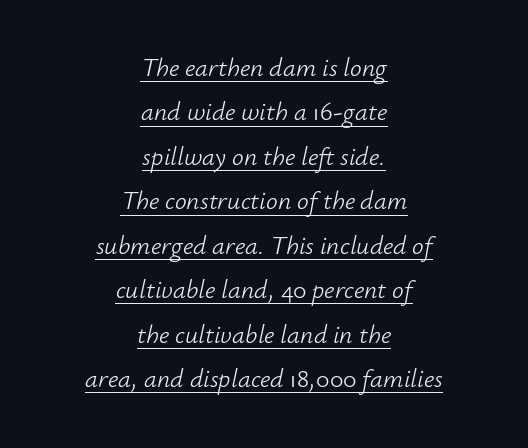
The image shows 26 px text type, italic (leaning right); set centered, line spacing 1.71x, normal letter spacing, underlined.
